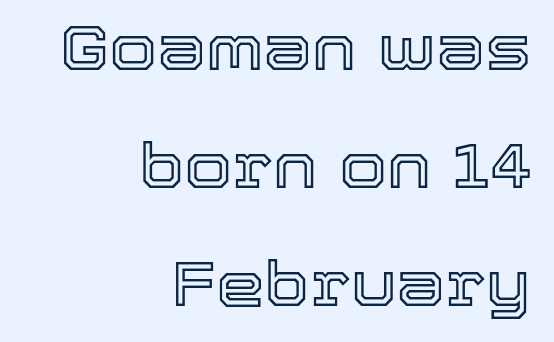
The image shows 62 px text type, upright; set right-aligned, loose line spacing (1.9x), normal letter spacing, not underlined; a medium x-height.
